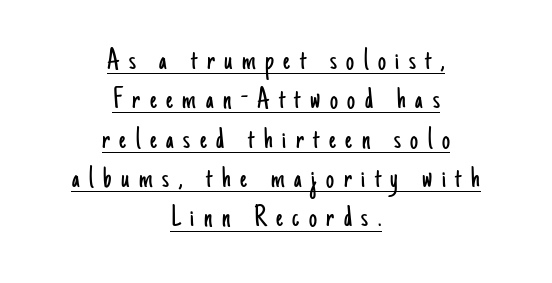
{"serif": "no", "italic": "no", "bold": "no", "weight": "light", "width": "condensed", "stroke_contrast": "low", "x_height": "small", "monospaced": "no", "underline": "yes", "align": "center", "line_spacing_ratio": 1.23, "letter_spacing": "wide", "letter_spacing_em": 0.3, "glyph_px": 32}
